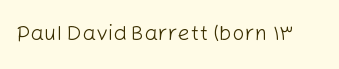
The space directly below the letters is spotless. Quick note: not italic, upright. The line texture is even and compact thanks to regular tracking. These glyphs show unthickened strokes, regular width or finer.
